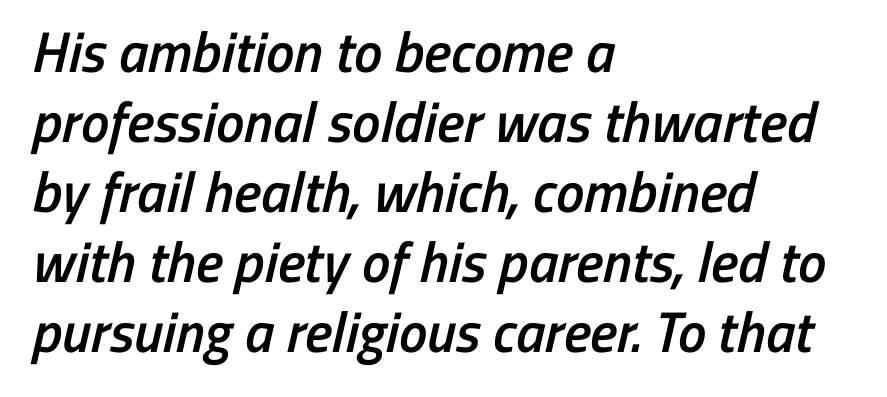
Q: Is the text bold? A: Semi-bold.
Q: Is the typeface a serif or a sans-serif typeface? A: Sans-serif.
Q: Is the text underlined? A: No.
Q: How is the paragraph aligned? A: Left-aligned.
Q: Is the spacing between letters normal or unusually wide? A: Normal.
Q: Width (condensed, normal, or wide)? A: Condensed.
Q: Stroke contrast? A: Low.
Q: x-height? A: Medium.
Q: Monospaced? A: No.
